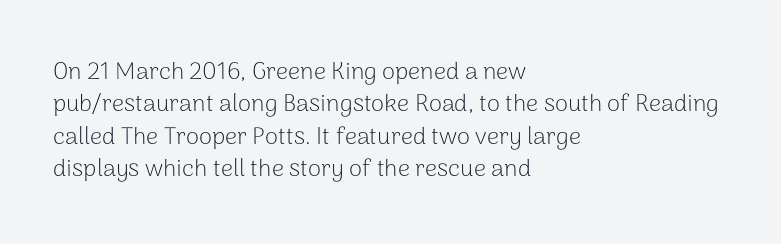
The typesetter chose a ragged-right arrangement here. In terms of letterspacing, this is plain default setting. Descenders hang freely into open space. A typesetter would call this leading conventional body-copy spacing. Stems and bowls with no extra thickness — not bold.
